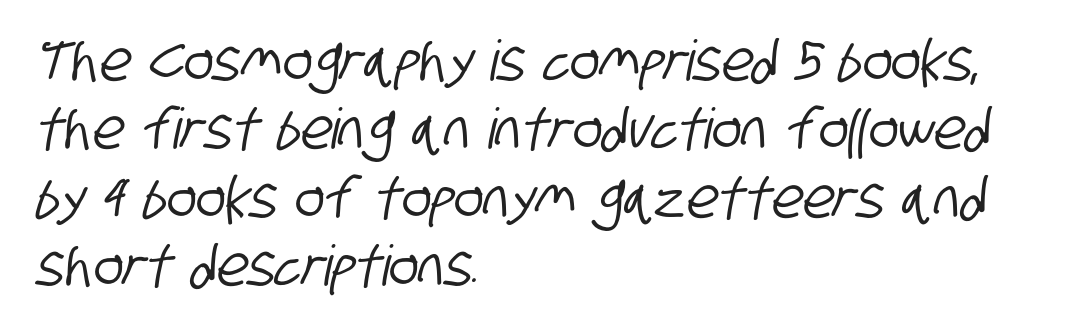
Default kerning and tracking; the words read as compact shapes. The specimen omits any rule beneath the text block's lines. In terms of letterform style, serifs are entirely absent. If you drew a ruler down the left edge, every line would touch it. These lines are rendered in a variable-pitch font.
